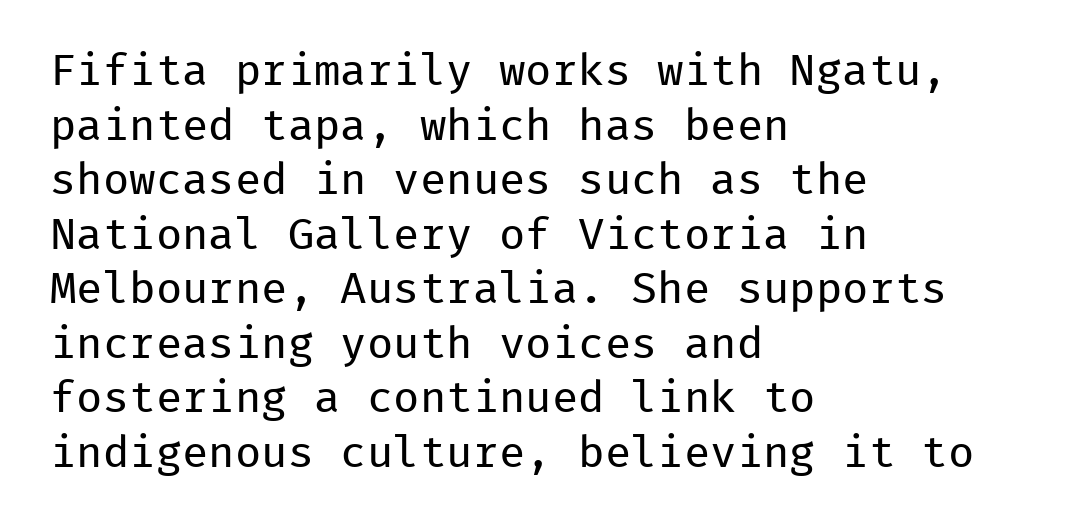
{"serif": "no", "italic": "no", "bold": "no", "weight": "regular", "width": "normal", "stroke_contrast": "low", "x_height": "medium", "monospaced": "yes", "underline": "no", "align": "left", "line_spacing_ratio": 1.24, "letter_spacing": "normal", "letter_spacing_em": 0.0, "glyph_px": 44}
